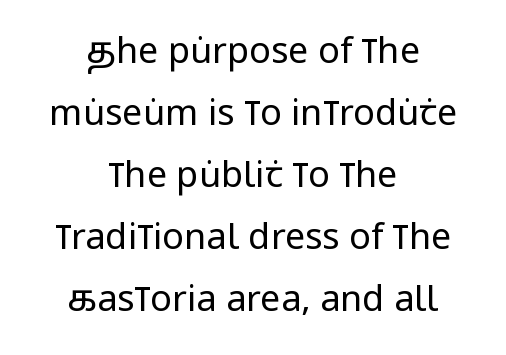
{"serif": "no", "italic": "no", "bold": "no", "weight": "regular", "width": "condensed", "stroke_contrast": "low", "x_height": "large", "monospaced": "no", "underline": "no", "align": "center", "line_spacing_ratio": 1.72, "letter_spacing": "normal", "letter_spacing_em": 0.0, "glyph_px": 36}
